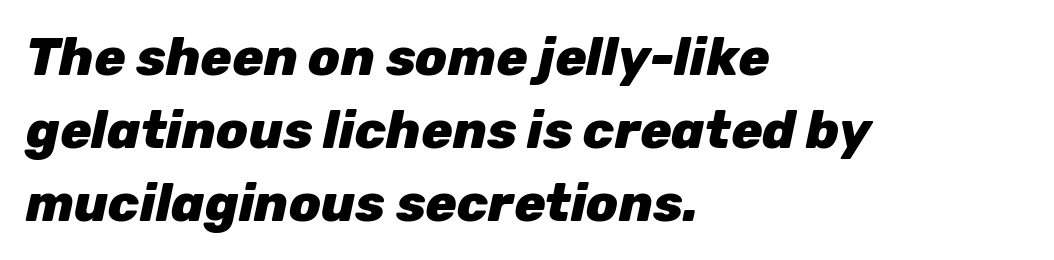
Q: Is the text bold? A: Yes.
Q: Is the text italic (slanted)? A: Yes, it leans right by about 12 degrees.
Q: Is the text underlined? A: No.
Q: How is the paragraph aligned? A: Left-aligned.
Q: Is the spacing between letters normal or unusually wide? A: Normal.
Q: Is the spacing between lines tight, normal or loose? A: Normal.
Q: Width (condensed, normal, or wide)? A: Normal.
Q: Stroke contrast? A: Low.
Q: x-height? A: Medium.
Q: Monospaced? A: No.
